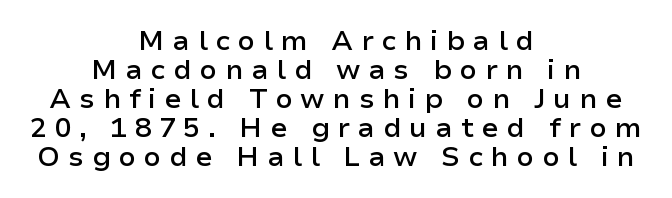
Firm but not heavy-handed strokes: this text is semibold. The designer dialed line spacing down below the default. The words here are not underlined. This sample uses an upright cut, with every glyph sitting square on the baseline.
